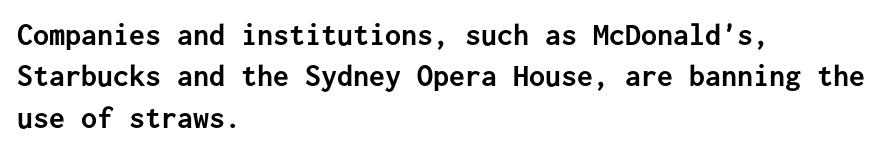
{"serif": "no", "italic": "no", "bold": "yes", "weight": "semibold", "width": "normal", "stroke_contrast": "low", "x_height": "medium", "monospaced": "yes", "underline": "no", "align": "left", "line_spacing": "normal", "line_spacing_ratio": 1.29, "letter_spacing": "normal", "letter_spacing_em": 0.0, "glyph_px": 32}
